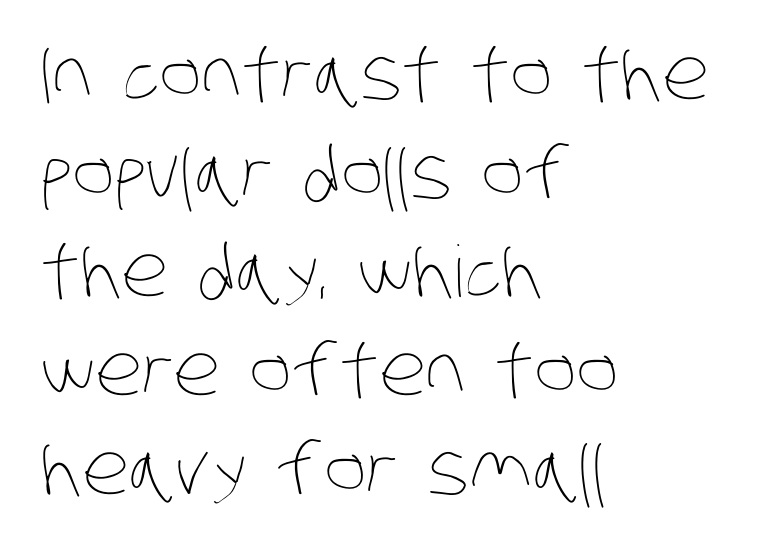
Q: Is the text bold? A: No.
Q: Is the text underlined? A: No.
Q: How is the paragraph aligned? A: Left-aligned.
Q: Is the spacing between letters normal or unusually wide? A: Normal.
Q: Is the spacing between lines tight, normal or loose? A: Normal.
Q: Width (condensed, normal, or wide)? A: Condensed.
Q: Stroke contrast? A: Low.
Q: x-height? A: Large.
Q: Monospaced? A: No.
